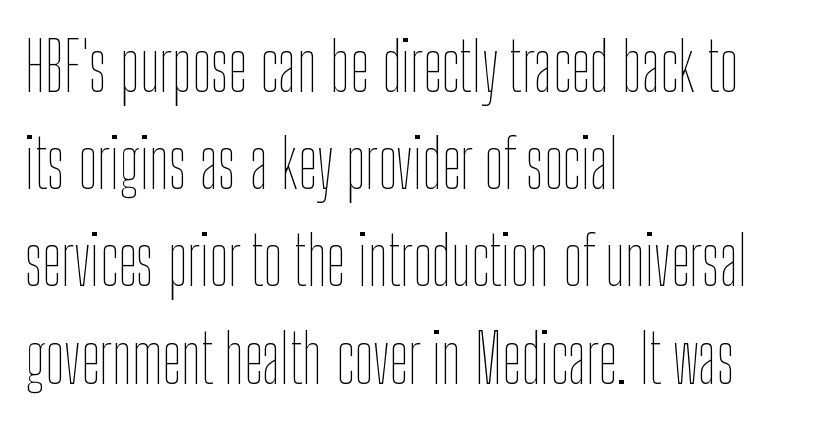
Quick note: underline off. The strokes are not fattened; the text isn't bold. A typesetter would call this proportional, since set widths differ per character. Each word holds together tightly as a unit, with standard inter-letter gaps.
